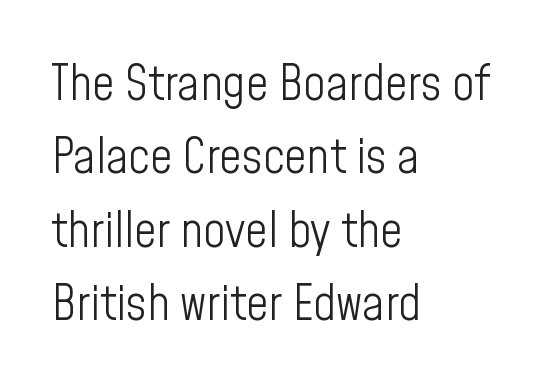
Left-aligned paragraph, ragged on the right. Clear beneath every line of the passage. The type is set solid horizontally, with unmodified tracking. The space between consecutive lines is moderate. It's the straight-up-and-down kind of type.
